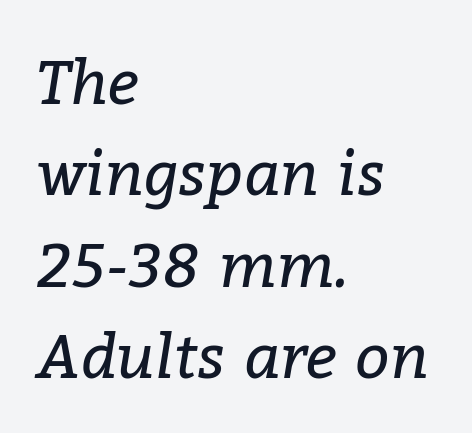
Is the letter spacing exaggerated? No — it looks like the ordinary default. Is this a fixed-width face? No — the glyphs have proportional, varying widths. The vertical gap from one line to the next is medium. The typography opts for an oblique posture over an upright one. What kind of face is this? One with serifs.
